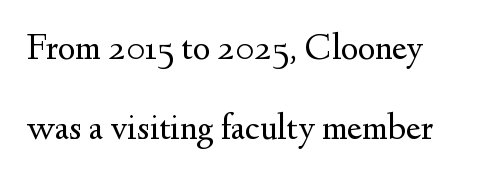
Q: Is the text bold? A: No.
Q: Is the text italic (slanted)? A: No, it is upright.
Q: Is the typeface a serif or a sans-serif typeface? A: Serif.
Q: Is the text underlined? A: No.
Q: Is the spacing between letters normal or unusually wide? A: Normal.
Q: Is the spacing between lines tight, normal or loose? A: Loose.
Q: Width (condensed, normal, or wide)? A: Normal.
Q: Stroke contrast? A: Medium.
Q: x-height? A: Small.
Q: Monospaced? A: No.
